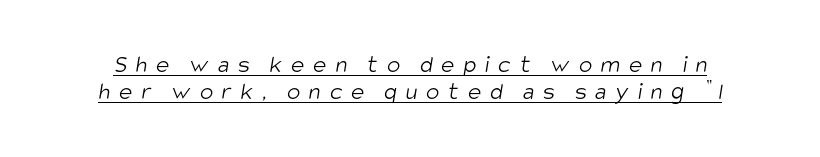
{"bold": "no", "underline": "yes", "line_spacing": "tight", "line_spacing_ratio": 1.1, "letter_spacing": "wide", "letter_spacing_em": 0.35, "glyph_px": 25}
